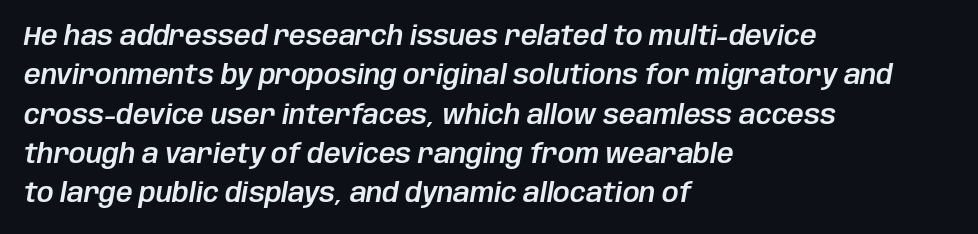
The vertical gap from one line to the next is medium. The rendering anchors every line to the left-hand side. Emphasis-style slanted type is in use. The face used here is rendered with its standard letterfit. Rule under the text: the space is simply empty.
